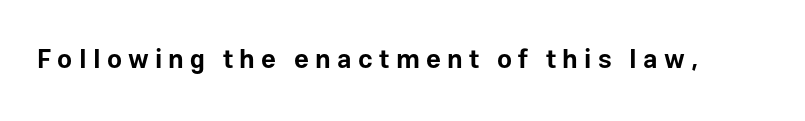
The image shows 26 px bold type, upright; set unusually wide letter spacing (+0.24 em), not underlined.
